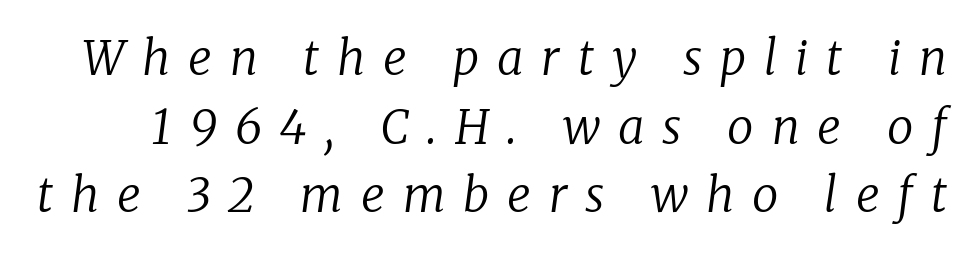
{"serif": "yes", "italic": "yes", "lean": "right", "slant_degrees": 8, "bold": "no", "weight": "regular", "width": "normal", "stroke_contrast": "low", "x_height": "medium", "monospaced": "no", "underline": "no", "line_spacing": "normal", "line_spacing_ratio": 1.46, "letter_spacing": "wide", "letter_spacing_em": 0.38, "glyph_px": 47}
